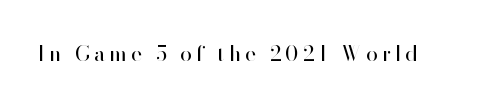
Italic? Not at all — the glyphs are vertical. The zone under the glyphs is completely vacant. Letter spacing: wide. Nothing heavy about these letters — not bold at all.
